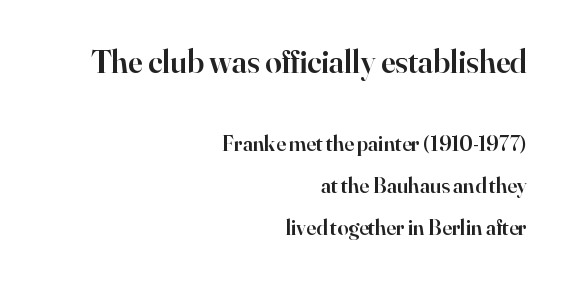
Descenders hang freely into open space. Quick note: interline space is abundant. This sample has the flowing, uneven cadence of proportional lettering. The letters stand straight up with perfectly vertical stems. Line endings align vertically; line beginnings do not.
